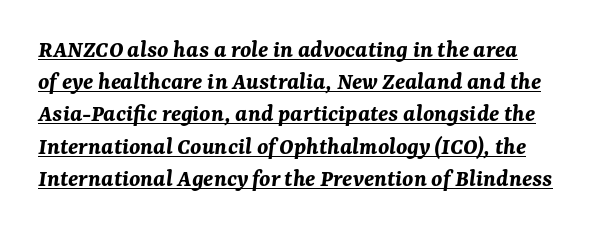
The image shows 25 px bold type, italic (leaning right); set normal line spacing (1.29x), normal letter spacing, underlined.
